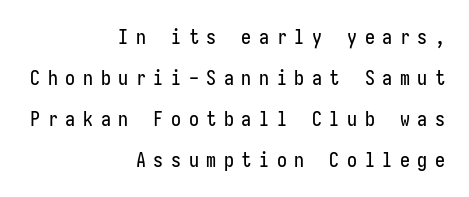
The image shows 20 px text type, upright; set right-aligned, loose line spacing (2.05x), unusually wide letter spacing (+0.38 em), not underlined.
